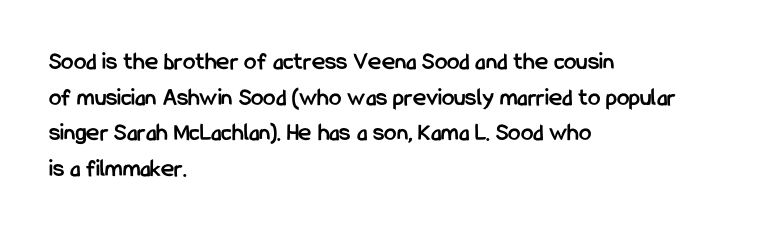
This rendering leaves character spacing at its baseline value. Any mark beneath the type? The region is blank. This is roman type, the default non-slanted kind. Pretty heavy lettering here — definitely bold. Notice how descenders clear the ascenders below comfortably — that's standard leading. All the whitespace from short lines collects on the right.
